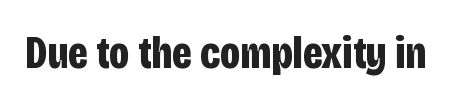
The image shows 46 px bold, condensed sans-serif type, upright; set normal letter spacing, not underlined; low stroke contrast and a large x-height.
